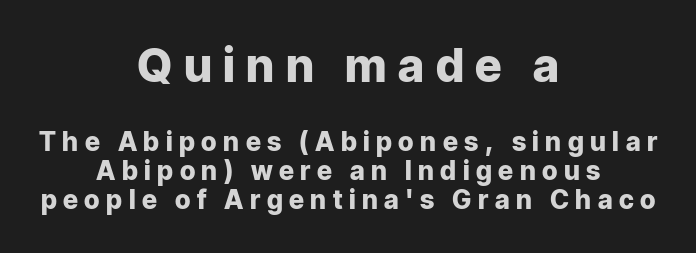
Leading is clearly below the norm, producing a dense column. What stands out about the letter spacing? Its width — letters are far apart. The whitespace from short lines is split evenly between both sides. Looks like regular typesetting: each glyph gets only the width it needs. Compared with an ordinary text face, these strokes are far heavier — a full bold.
